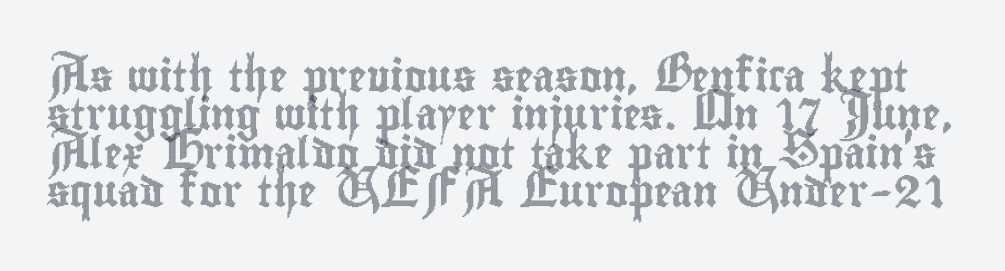
This sample uses plain, unmodified letter spacing. Lines of text with bare space underneath. Style check: upright. The letters advance in unequal steps, a hallmark of proportional type.
